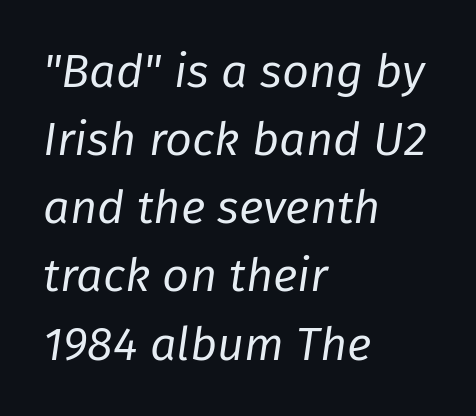
The image shows 47 px regular-weight type, italic (leaning right); set left-aligned, normal line spacing (1.45x), normal letter spacing, not underlined; low stroke contrast and a medium x-height.
